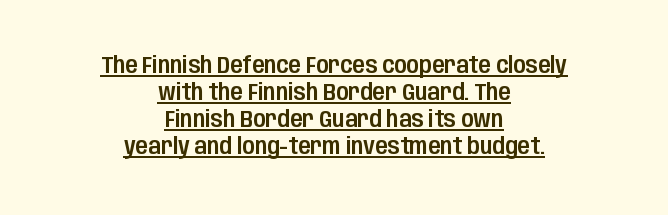
{"italic": "no", "underline": "yes", "align": "center", "line_spacing_ratio": 1.18, "letter_spacing": "normal", "letter_spacing_em": 0.0, "glyph_px": 23}
